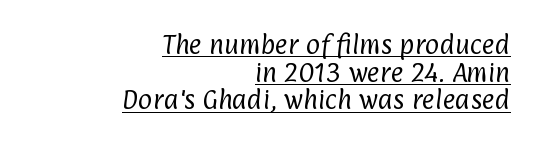
Q: Is the text bold? A: No.
Q: Is the text underlined? A: Yes.
Q: How is the paragraph aligned? A: Right-aligned.
Q: Is the spacing between letters normal or unusually wide? A: Normal.
Q: Is the spacing between lines tight, normal or loose? A: Normal.
